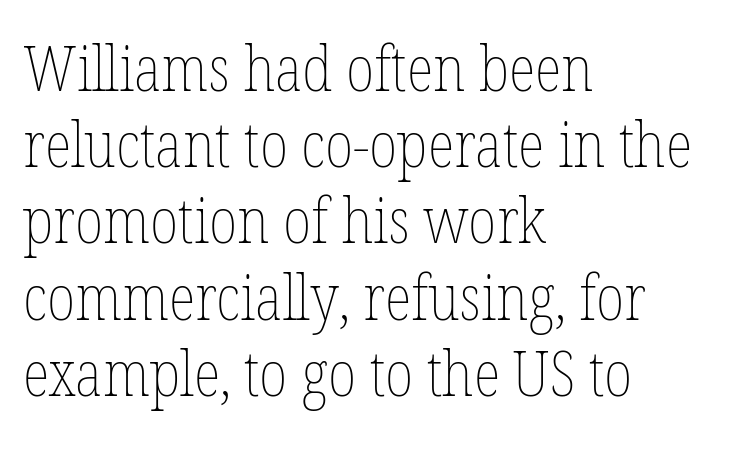
The image shows 63 px thin, condensed type, upright; set left-aligned, line spacing 1.21x, normal letter spacing, not underlined; low stroke contrast and a medium x-height.
